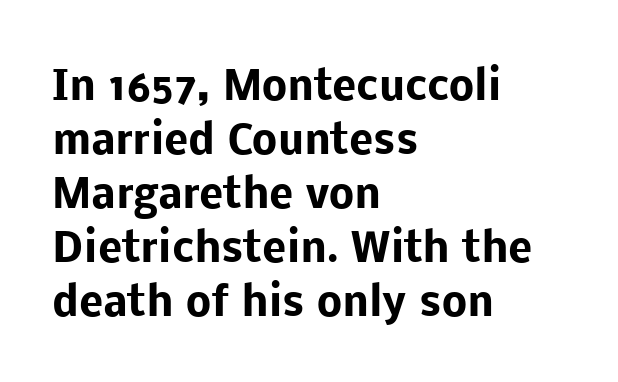
Q: Is the text bold? A: Yes.
Q: Is the text italic (slanted)? A: No, it is upright.
Q: Is the typeface a serif or a sans-serif typeface? A: Sans-serif.
Q: Is the text underlined? A: No.
Q: How is the paragraph aligned? A: Left-aligned.
Q: Is the spacing between letters normal or unusually wide? A: Normal.
Q: Is the spacing between lines tight, normal or loose? A: Normal.
Q: Width (condensed, normal, or wide)? A: Normal.
Q: Stroke contrast? A: Low.
Q: x-height? A: Medium.
Q: Monospaced? A: No.
